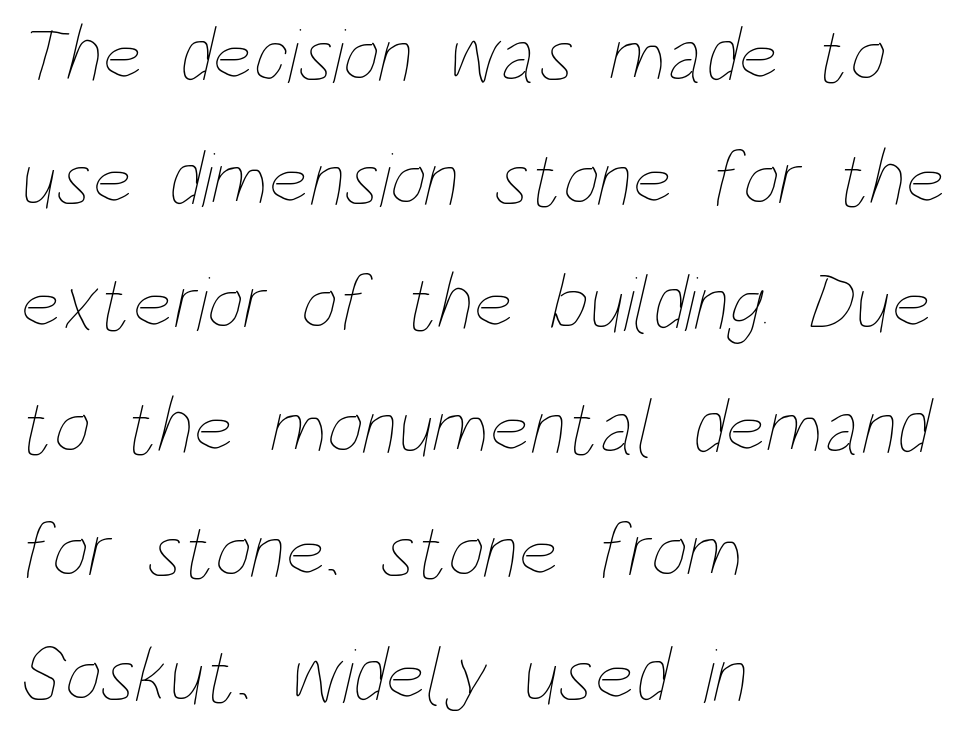
The image shows 79 px thin, condensed type; set left-aligned, normal line spacing (1.57x), normal letter spacing, not underlined; low stroke contrast and a large x-height.
